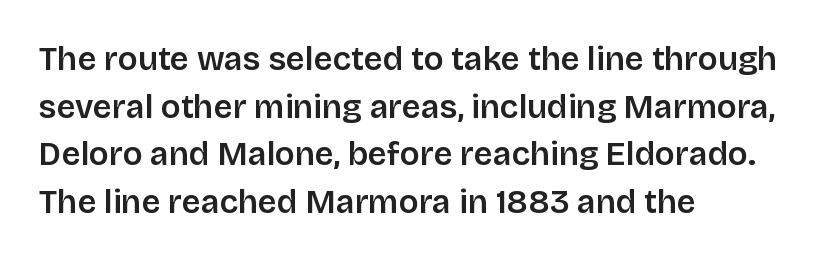
The image shows 33 px sans-serif type, upright; set left-aligned, normal line spacing (1.44x), normal letter spacing, not underlined; low stroke contrast and a large x-height.
